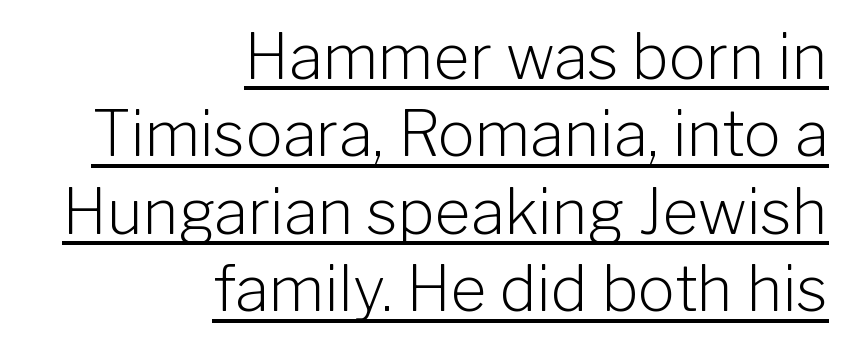
What stands out about the letter spacing? Nothing — it is the standard amount. Vertically, the passage feels balanced, rows spaced as you'd expect. Nothing sits at the stroke ends, so this counts as sans-serif. The specimen reads as upright at a glance. Reading down the block, your eye finds every line finishing at a fixed right position. On a weight scale, this lands at 450 or below.
